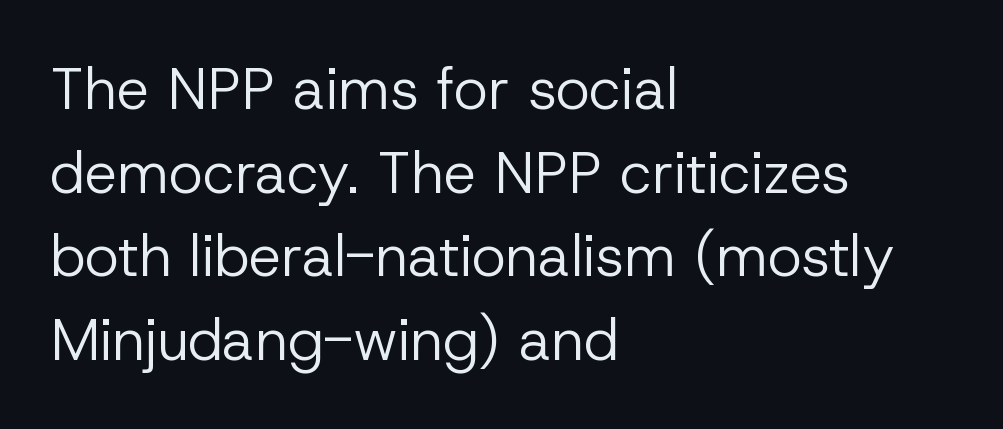
{"serif": "no", "italic": "no", "bold": "no", "weight": "regular", "width": "normal", "stroke_contrast": "low", "x_height": "medium", "monospaced": "no", "underline": "no", "align": "left", "line_spacing": "normal", "line_spacing_ratio": 1.44, "letter_spacing": "normal", "letter_spacing_em": 0.0, "glyph_px": 58}
